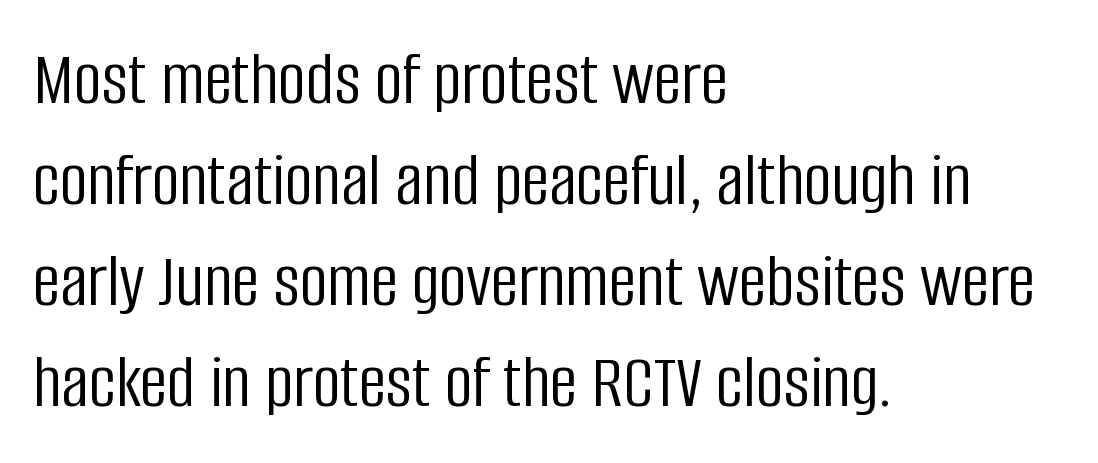
The image shows 77 px light, condensed sans-serif type, upright; set left-aligned, normal line spacing (1.31x), normal letter spacing, not underlined; low stroke contrast and a large x-height.
